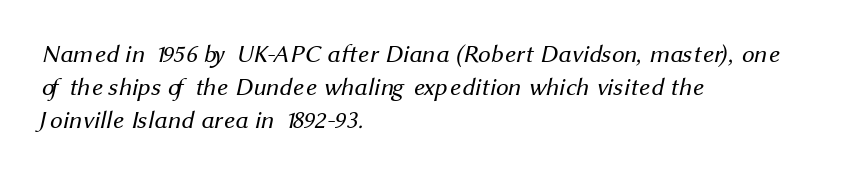
What stands out about the letter spacing? Nothing — it is the standard amount. Normally led — the rows are evenly, conventionally spaced. A student would call this left alignment; a typographer would say flush left, rag right. Check under the words: just untouched page. Think standard paragraph weight, or any step lighter than that.
